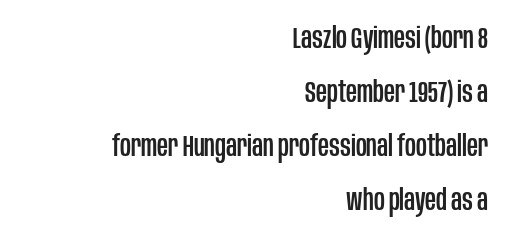
The image shows 30 px condensed sans-serif type, upright; set right-aligned, line spacing 1.8x, normal letter spacing, not underlined; low stroke contrast and a large x-height.
